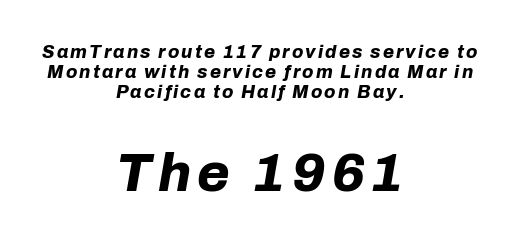
Q: Is the text bold? A: Yes.
Q: Is the text italic (slanted)? A: Yes, it leans right by about 10 degrees.
Q: Is the text underlined? A: No.
Q: How is the paragraph aligned? A: Centered.
Q: Is the spacing between lines tight, normal or loose? A: Tight.
Q: Which block of text is set in a larger size, the first (top) or the second (bottom)? A: The second (bottom) one.
Q: Width (condensed, normal, or wide)? A: Normal.
Q: Stroke contrast? A: Low.
Q: x-height? A: Medium.
Q: Monospaced? A: No.
